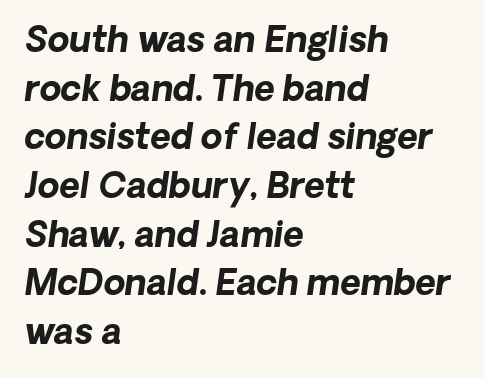
The image shows 35 px bold sans-serif type; set left-aligned, normal line spacing (1.39x), normal letter spacing, not underlined; low stroke contrast and a medium x-height.
